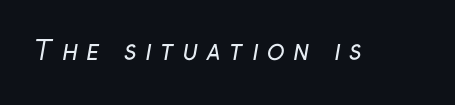
The image shows 26 px text type; set unusually wide letter spacing (+0.32 em), not underlined.
